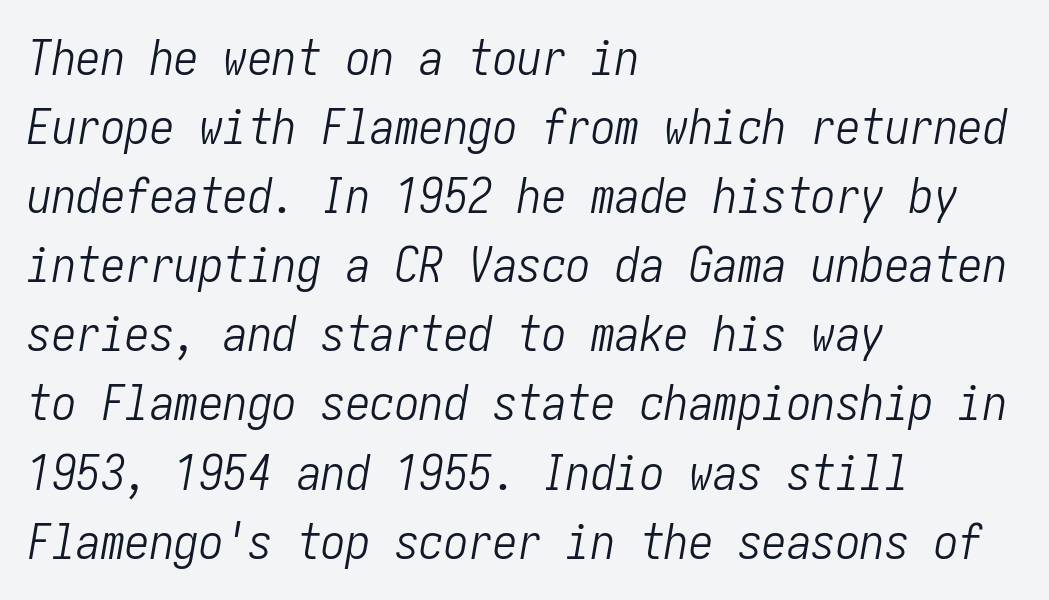
Q: Is the text bold? A: No.
Q: Is the text italic (slanted)? A: Yes, it leans right by about 10 degrees.
Q: Is the text underlined? A: No.
Q: How is the paragraph aligned? A: Left-aligned.
Q: Is the spacing between letters normal or unusually wide? A: Normal.
Q: Is the spacing between lines tight, normal or loose? A: Normal.
Q: Width (condensed, normal, or wide)? A: Condensed.
Q: Stroke contrast? A: Low.
Q: x-height? A: Medium.
